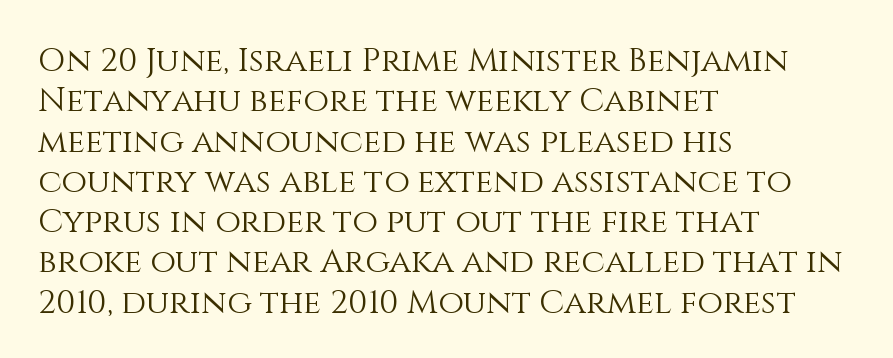
{"italic": "no", "bold": "no", "weight": "light", "width": "normal", "stroke_contrast": "medium", "x_height": "large", "monospaced": "no", "underline": "no", "align": "left", "line_spacing_ratio": 1.22, "letter_spacing": "normal", "letter_spacing_em": 0.0, "glyph_px": 33}
